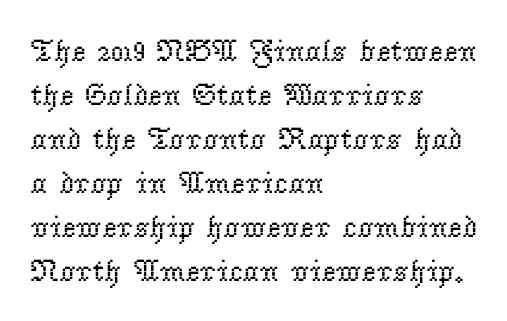
{"serif": "yes", "italic": "no", "bold": "no", "weight": "regular", "width": "normal", "stroke_contrast": "low", "x_height": "small", "monospaced": "no", "underline": "no", "align": "left", "line_spacing": "normal", "line_spacing_ratio": 1.42, "letter_spacing": "normal", "letter_spacing_em": 0.0, "glyph_px": 31}
